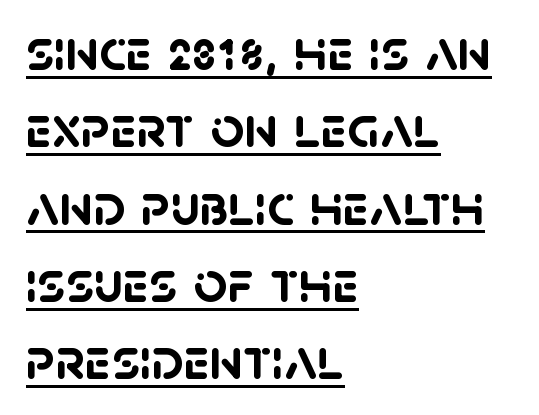
The image shows 59 px semibold sans-serif type; set left-aligned, normal line spacing (1.31x), normal letter spacing, underlined; low stroke contrast and a large x-height.
